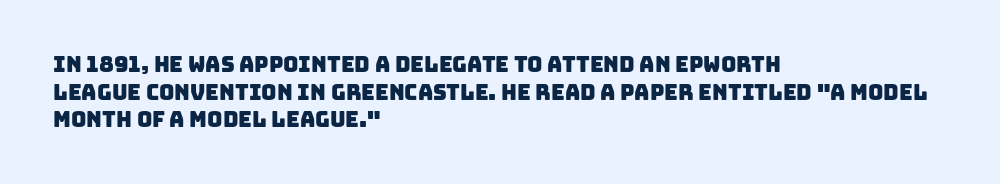
The image shows 21 px text type; set left-aligned, normal line spacing (1.31x), normal letter spacing, not underlined.
